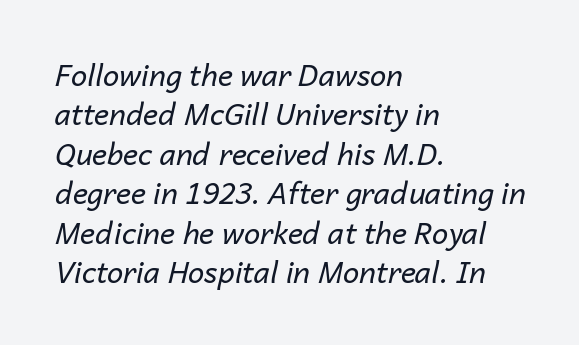
Vertical spacing — default. Designer's note — italics engaged. The paragraph has a hard left edge and a soft right edge. Letters rest on an invisible, unmarked baseline.
